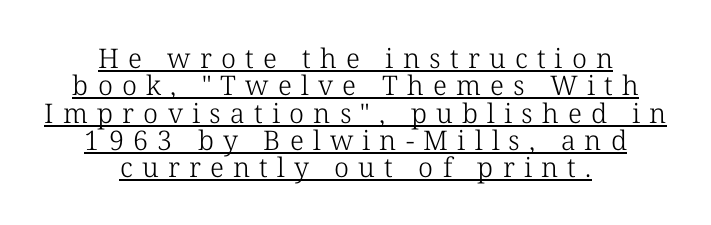
The image shows 27 px text type, upright; set centered, tight line spacing (1.01x), unusually wide letter spacing (+0.34 em), underlined.
